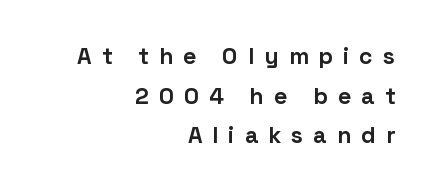
Q: Is the text bold? A: Yes.
Q: Is the text italic (slanted)? A: No, it is upright.
Q: Is the text underlined? A: No.
Q: How is the paragraph aligned? A: Right-aligned.
Q: Is the spacing between letters normal or unusually wide? A: Unusually wide.
